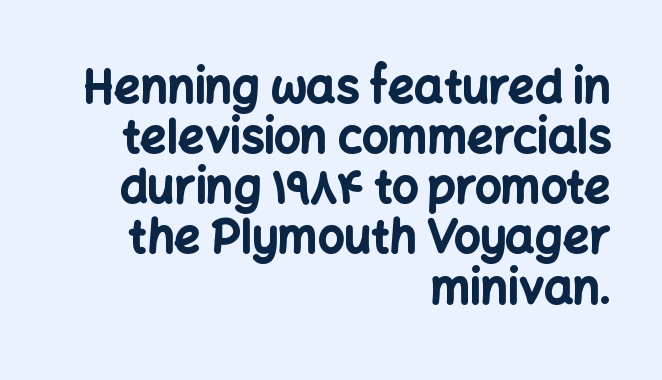
{"serif": "no", "italic": "no", "bold": "yes", "weight": "bold", "width": "normal", "stroke_contrast": "low", "x_height": "medium", "monospaced": "no", "underline": "no", "align": "right", "line_spacing": "tight", "line_spacing_ratio": 1.09, "letter_spacing": "normal", "letter_spacing_em": 0.0, "glyph_px": 46}
